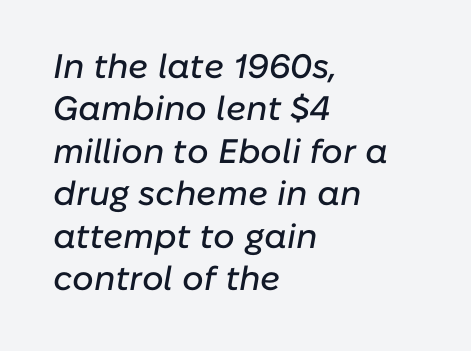
Is this a fixed-width face? No — the glyphs have proportional, varying widths. Look at the tracking — it's just the regular setting, nothing added. The vertical gap from one line to the next is medium. Alignment: flush left. The passage shown is not underscored anywhere.
